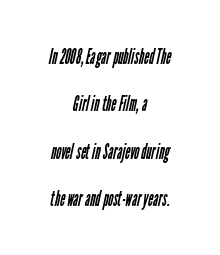
The image shows 22 px text type; set centered, loose line spacing (2.15x), normal letter spacing, not underlined.
